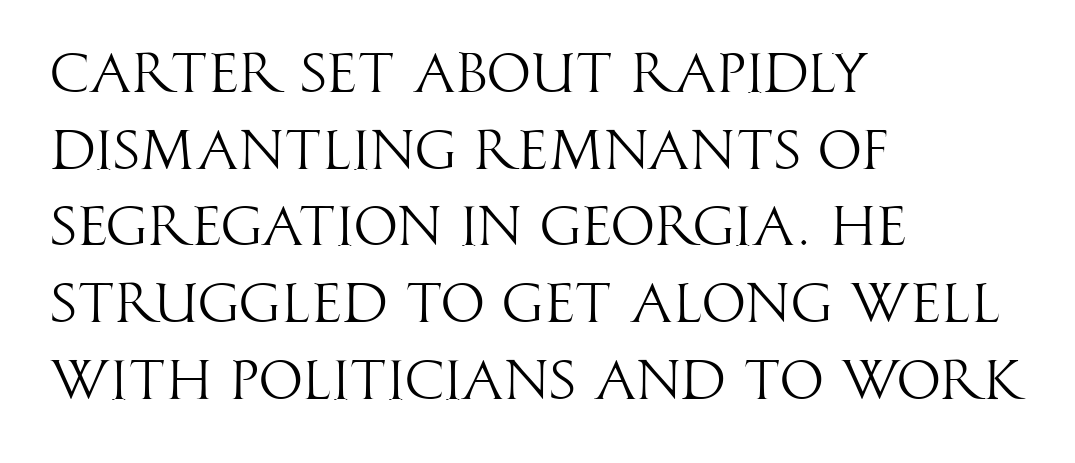
The type sits square on the baseline with zero lean. Descenders hang freely into open space. Nothing sits at the stroke ends, so this counts as sans-serif. The gaps between neighbouring characters are ordinary and unremarkable.
